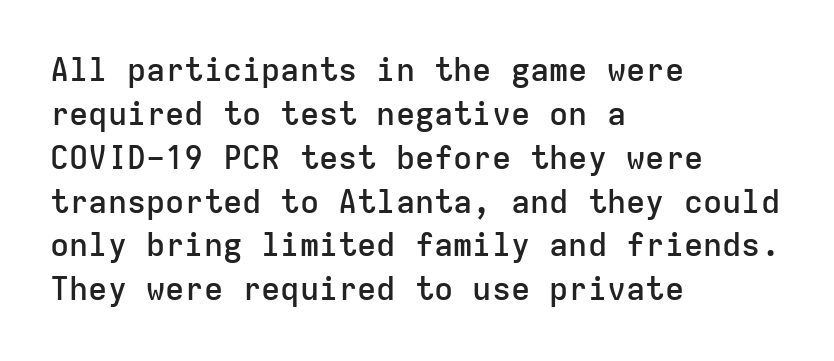
{"serif": "no", "italic": "no", "bold": "semi", "weight": "semibold", "width": "normal", "stroke_contrast": "low", "x_height": "medium", "monospaced": "yes", "underline": "no", "align": "left", "line_spacing": "normal", "line_spacing_ratio": 1.37, "letter_spacing": "normal", "letter_spacing_em": 0.0, "glyph_px": 32}
